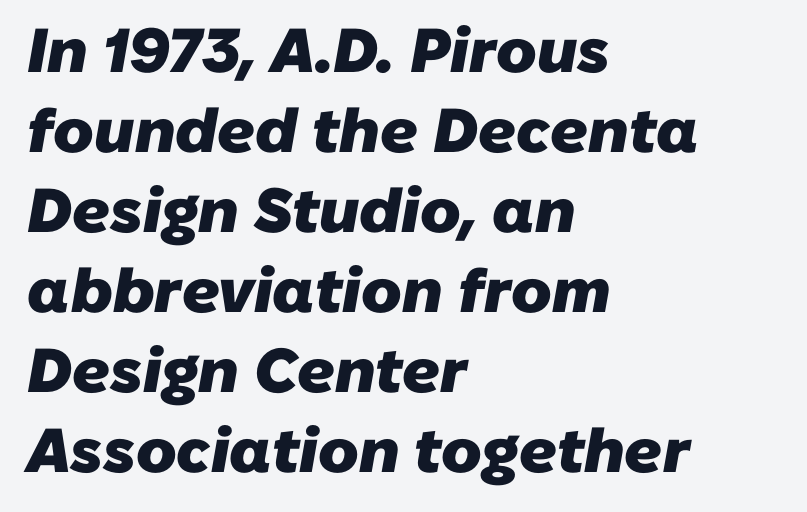
Q: Is the text bold? A: Yes.
Q: Is the typeface a serif or a sans-serif typeface? A: Sans-serif.
Q: Is the text underlined? A: No.
Q: How is the paragraph aligned? A: Left-aligned.
Q: Is the spacing between letters normal or unusually wide? A: Normal.
Q: Is the spacing between lines tight, normal or loose? A: Normal.
Q: Width (condensed, normal, or wide)? A: Normal.
Q: Stroke contrast? A: Low.
Q: x-height? A: Medium.
Q: Monospaced? A: No.
